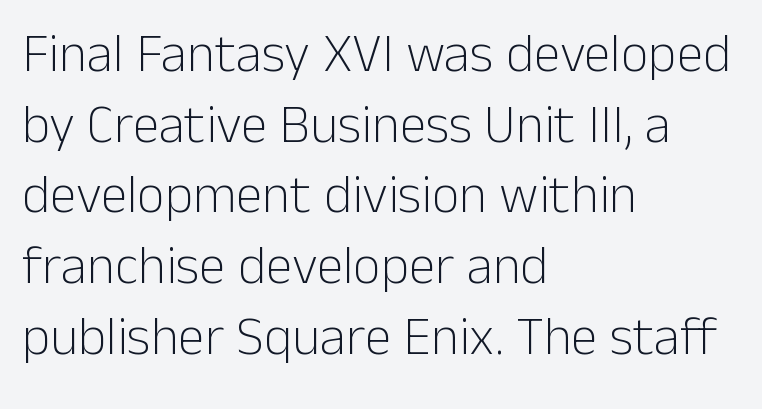
Q: Is the text bold? A: No.
Q: Is the text italic (slanted)? A: No, it is upright.
Q: Is the typeface a serif or a sans-serif typeface? A: Sans-serif.
Q: Is the text underlined? A: No.
Q: How is the paragraph aligned? A: Left-aligned.
Q: Is the spacing between letters normal or unusually wide? A: Normal.
Q: Is the spacing between lines tight, normal or loose? A: Normal.
Q: Width (condensed, normal, or wide)? A: Normal.
Q: Stroke contrast? A: Low.
Q: x-height? A: Medium.
Q: Monospaced? A: No.
